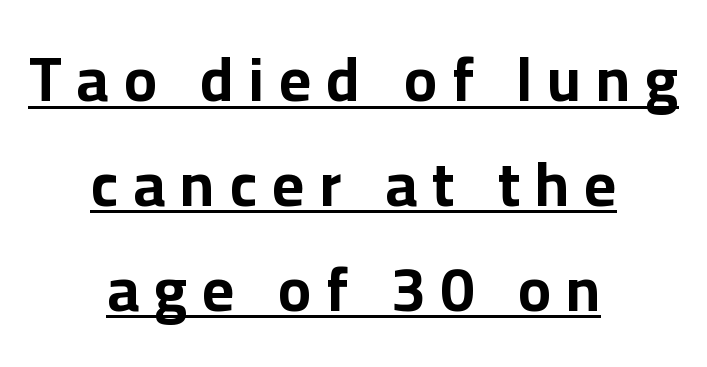
{"serif": "no", "italic": "no", "bold": "yes", "weight": "bold", "width": "normal", "stroke_contrast": "low", "x_height": "medium", "monospaced": "no", "underline": "yes", "align": "center", "line_spacing": "normal", "line_spacing_ratio": 1.69, "letter_spacing": "wide", "letter_spacing_em": 0.24, "glyph_px": 62}
